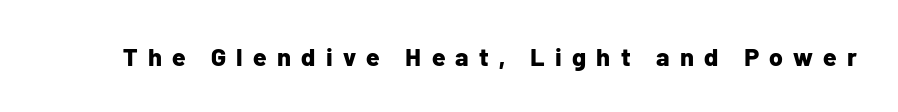
Has an underline been added? It has not. Glyph-to-glyph distance is far greater than everyday printed text. I'd describe the lettering as bold — thick and assertive. This sample uses an upright cut, with every glyph sitting square on the baseline.
